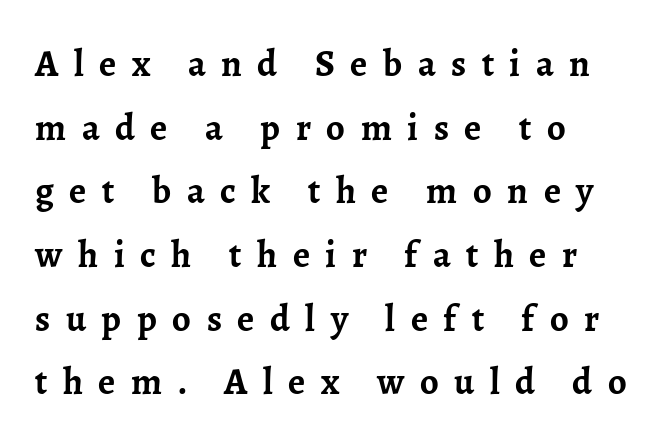
{"serif": "yes", "italic": "no", "bold": "yes", "weight": "semibold", "width": "normal", "stroke_contrast": "low", "x_height": "medium", "monospaced": "no", "underline": "no", "align": "left", "line_spacing_ratio": 1.72, "letter_spacing": "wide", "letter_spacing_em": 0.42, "glyph_px": 37}
